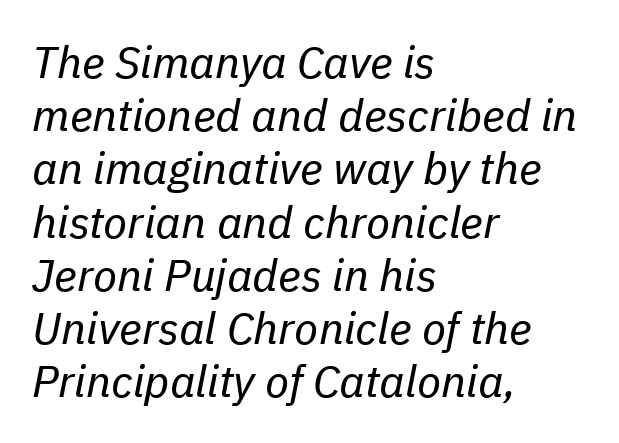
The image shows 44 px regular-weight type, italic (leaning right); set left-aligned, line spacing 1.21x, normal letter spacing, not underlined; low stroke contrast and a medium x-height.
